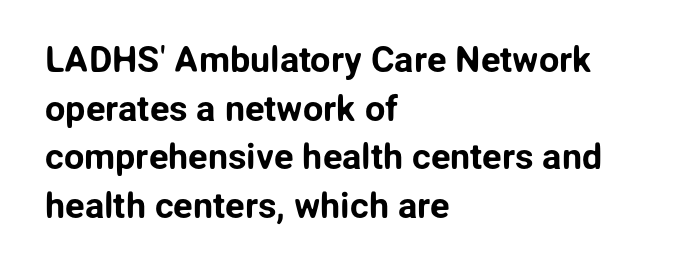
The image shows 36 px sans-serif type, upright; set left-aligned, normal line spacing (1.35x), normal letter spacing, not underlined; low stroke contrast and a medium x-height.
